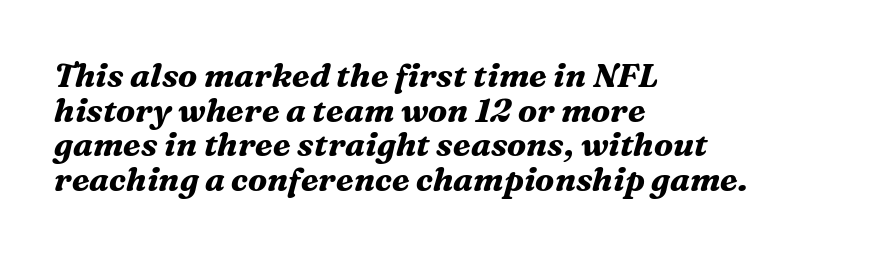
{"serif": "yes", "italic": "yes", "lean": "right", "slant_degrees": 16, "bold": "yes", "weight": "bold", "width": "normal", "stroke_contrast": "medium", "x_height": "medium", "monospaced": "no", "underline": "no", "align": "left", "line_spacing": "tight", "line_spacing_ratio": 1.05, "letter_spacing": "normal", "letter_spacing_em": 0.0, "glyph_px": 33}
